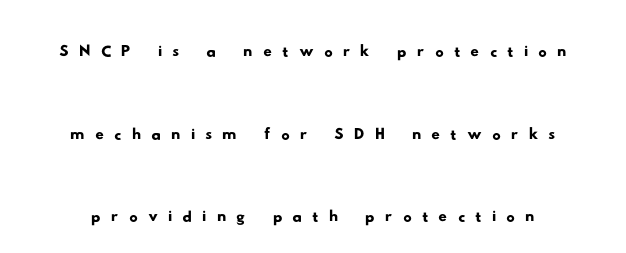
Glance below the letters and you will spot only blank space. The passage shown is typed in a proportional face where columns would drift. Regarding leading, the lines here are spaced well apart. Short note: letters widely spaced.
